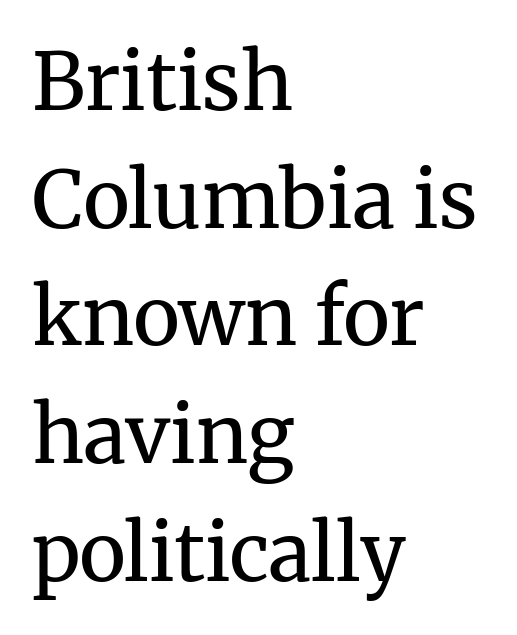
The image shows 79 px regular-weight serif type, upright; set left-aligned, normal line spacing (1.49x), normal letter spacing, not underlined; medium stroke contrast and a medium x-height.
